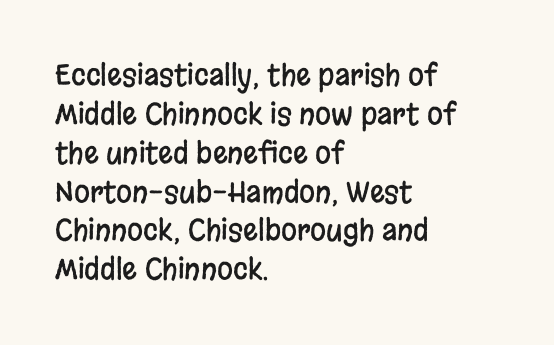
Q: Is the text italic (slanted)? A: No, it is upright.
Q: Is the typeface a serif or a sans-serif typeface? A: Sans-serif.
Q: Is the text underlined? A: No.
Q: How is the paragraph aligned? A: Left-aligned.
Q: Is the spacing between letters normal or unusually wide? A: Normal.
Q: Is the spacing between lines tight, normal or loose? A: Normal.
Q: Width (condensed, normal, or wide)? A: Condensed.
Q: Stroke contrast? A: Low.
Q: x-height? A: Large.
Q: Monospaced? A: No.
